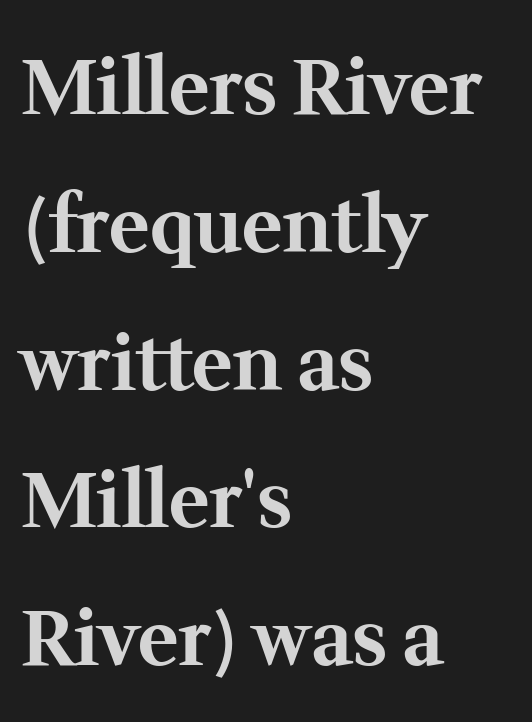
Q: Is the text bold? A: Yes.
Q: Is the text italic (slanted)? A: No, it is upright.
Q: Is the typeface a serif or a sans-serif typeface? A: Serif.
Q: Is the text underlined? A: No.
Q: How is the paragraph aligned? A: Left-aligned.
Q: Is the spacing between letters normal or unusually wide? A: Normal.
Q: Width (condensed, normal, or wide)? A: Normal.
Q: Stroke contrast? A: Medium.
Q: x-height? A: Medium.
Q: Monospaced? A: No.
